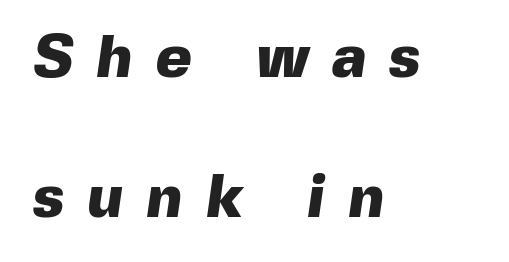
{"serif": "no", "bold": "yes", "weight": "heavy", "width": "normal", "x_height": "medium", "monospaced": "no", "underline": "no", "align": "left", "line_spacing": "loose", "line_spacing_ratio": 2.3, "letter_spacing": "wide", "letter_spacing_em": 0.38, "glyph_px": 61}
